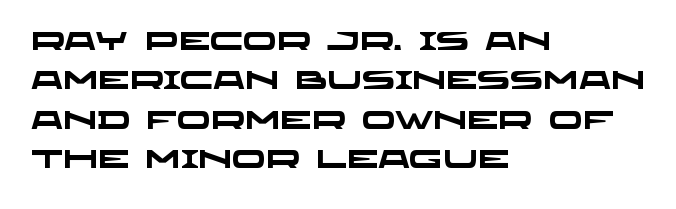
Q: Is the text bold? A: Yes.
Q: Is the text underlined? A: No.
Q: How is the paragraph aligned? A: Left-aligned.
Q: Is the spacing between letters normal or unusually wide? A: Normal.
Q: Is the spacing between lines tight, normal or loose? A: Normal.
